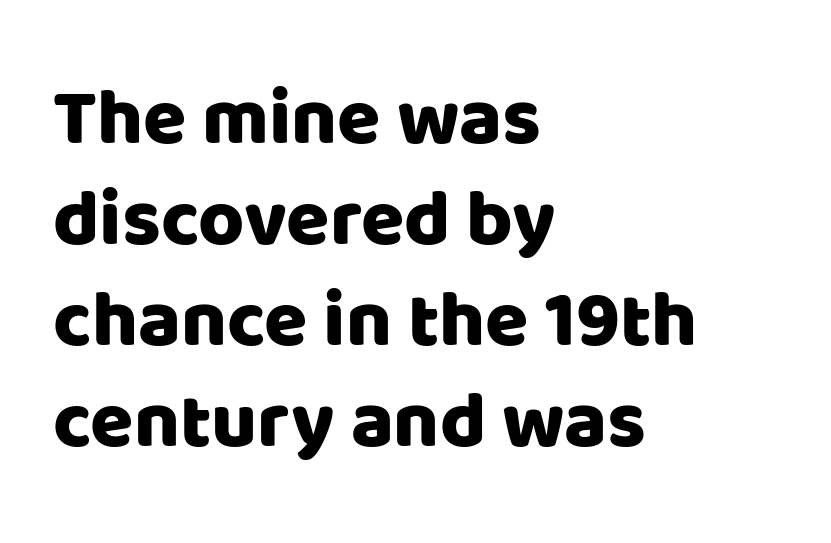
The image shows 79 px sans-serif type, upright; set left-aligned, normal line spacing (1.28x), normal letter spacing, not underlined; low stroke contrast and a large x-height.
